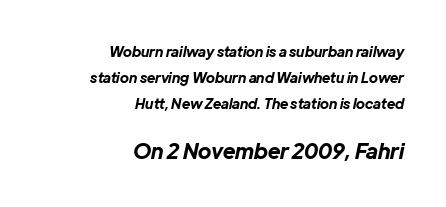
The image shows 21 px bold type, italic (leaning right); set right-aligned, line spacing 1.84x, normal letter spacing, not underlined; the second (bottom) block is 1.5x larger.
